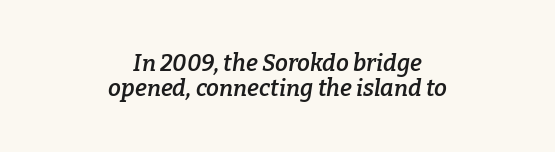
You could call the tracking neutral — neither tight nor loose. Neither beginnings nor endings align; midpoints do. Vertical spacing — tight. A bare baseline throughout the passage.
